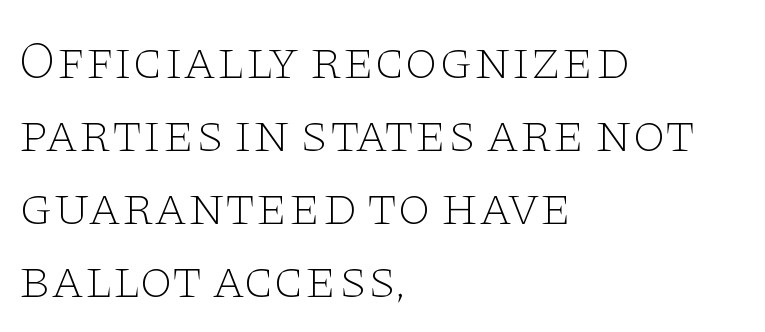
{"serif": "yes", "italic": "no", "bold": "no", "weight": "thin", "width": "wide", "stroke_contrast": "low", "x_height": "large", "monospaced": "no", "underline": "no", "align": "left", "line_spacing": "normal", "line_spacing_ratio": 1.35, "letter_spacing": "normal", "letter_spacing_em": 0.0, "glyph_px": 54}
